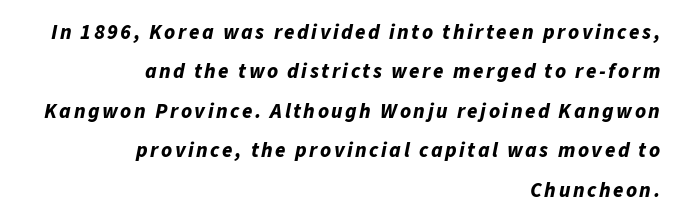
The image shows 21 px bold type, italic (leaning right); set right-aligned, line spacing 1.88x, not underlined.
